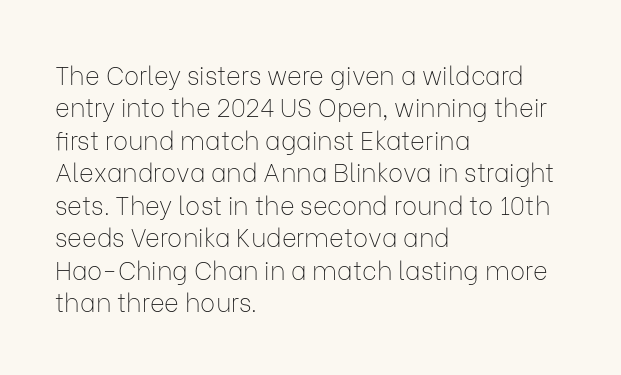
The image shows 25 px text type, upright; set left-aligned, normal line spacing (1.3x), normal letter spacing, not underlined.
